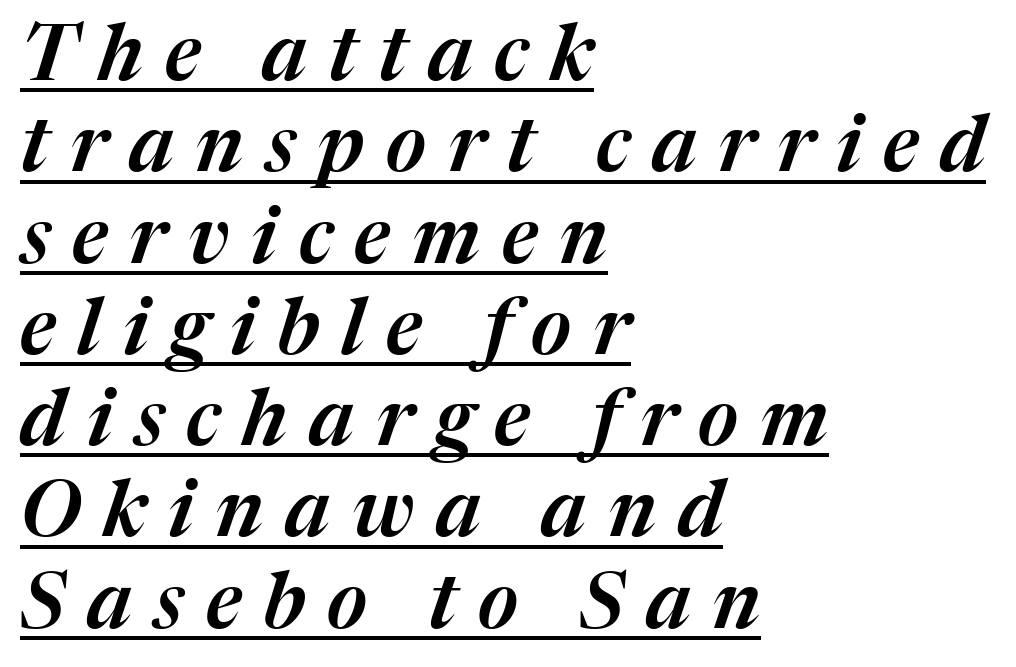
The image shows 78 px text type, italic (leaning right); set left-aligned, line spacing 1.17x, unusually wide letter spacing (+0.28 em), underlined; medium stroke contrast and a medium x-height.
